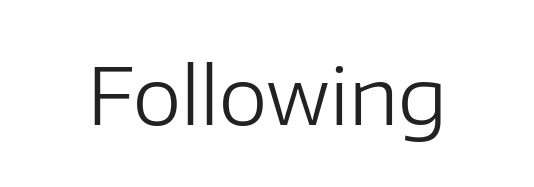
{"serif": "no", "italic": "no", "bold": "no", "weight": "regular", "width": "normal", "stroke_contrast": "low", "x_height": "medium", "monospaced": "no", "underline": "no", "letter_spacing": "normal", "letter_spacing_em": 0.0, "glyph_px": 78}
